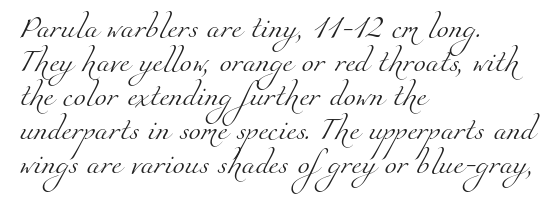
Q: Is the text bold? A: No.
Q: Is the text underlined? A: No.
Q: How is the paragraph aligned? A: Left-aligned.
Q: Is the spacing between letters normal or unusually wide? A: Normal.
Q: Is the spacing between lines tight, normal or loose? A: Normal.
